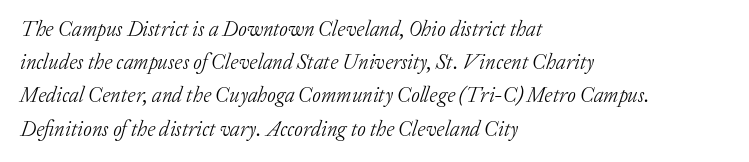
The image shows 21 px text type, italic (leaning right); set left-aligned, normal line spacing (1.58x), normal letter spacing, not underlined.
